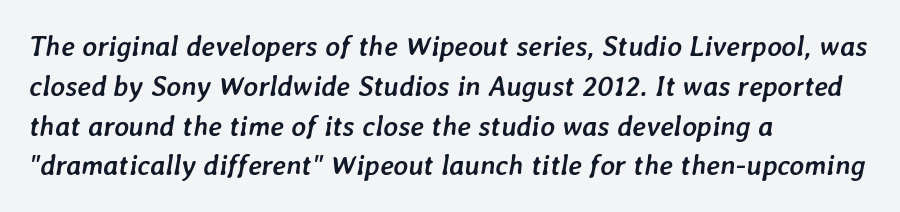
The image shows 28 px semibold type, italic (leaning right); set left-aligned, normal line spacing (1.42x), normal letter spacing, not underlined; low stroke contrast and a medium x-height.
